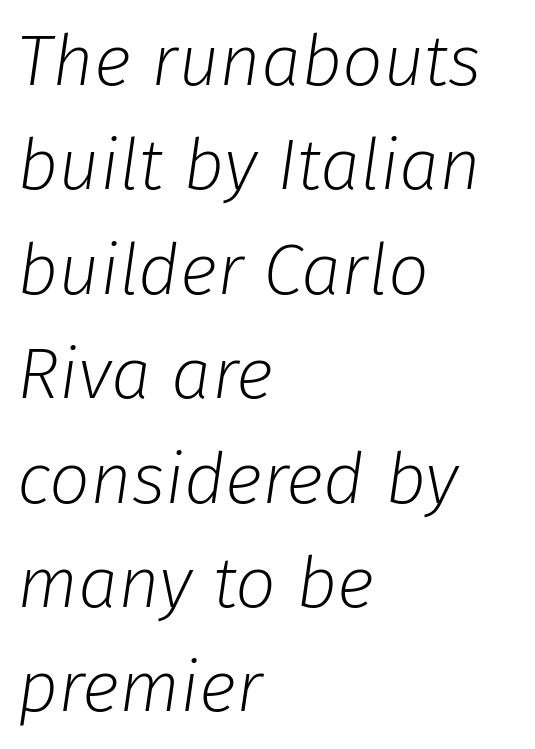
Q: Is the text bold? A: No.
Q: Is the text italic (slanted)? A: Yes, it leans right by about 8 degrees.
Q: Is the text underlined? A: No.
Q: How is the paragraph aligned? A: Left-aligned.
Q: Is the spacing between letters normal or unusually wide? A: Normal.
Q: Is the spacing between lines tight, normal or loose? A: Normal.
Q: Width (condensed, normal, or wide)? A: Normal.
Q: Stroke contrast? A: Low.
Q: x-height? A: Medium.
Q: Monospaced? A: No.
